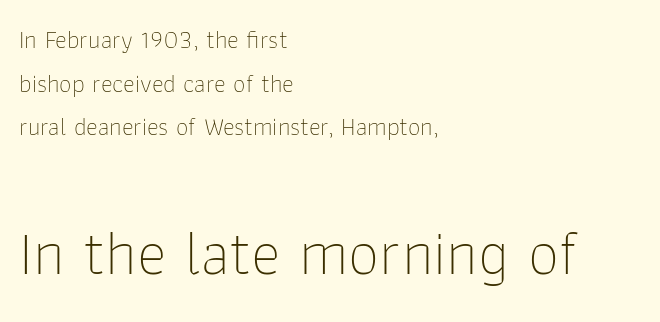
The image shows 63 px thin sans-serif type, upright; set left-aligned, line spacing 1.75x, normal letter spacing, not underlined; the second (bottom) block is 2.52x larger; low stroke contrast and a medium x-height.
